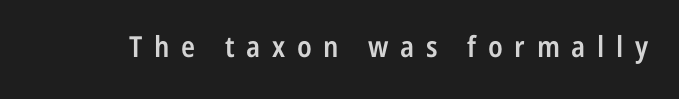
Q: Is the text bold? A: Semi-bold.
Q: Is the text italic (slanted)? A: No, it is upright.
Q: Is the typeface a serif or a sans-serif typeface? A: Sans-serif.
Q: Is the text underlined? A: No.
Q: Is the spacing between letters normal or unusually wide? A: Unusually wide.
Q: Width (condensed, normal, or wide)? A: Condensed.
Q: Stroke contrast? A: Low.
Q: x-height? A: Medium.
Q: Monospaced? A: No.
